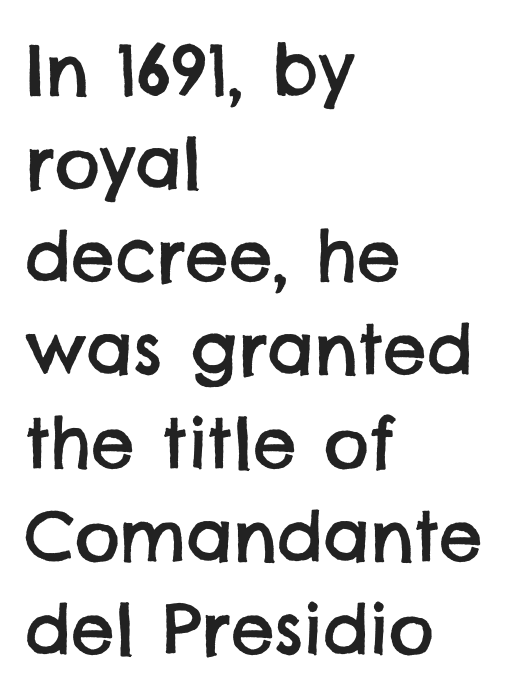
{"serif": "no", "width": "normal", "stroke_contrast": "low", "x_height": "large", "monospaced": "no", "underline": "no", "align": "left", "line_spacing": "normal", "line_spacing_ratio": 1.35, "letter_spacing": "normal", "letter_spacing_em": 0.0, "glyph_px": 69}
